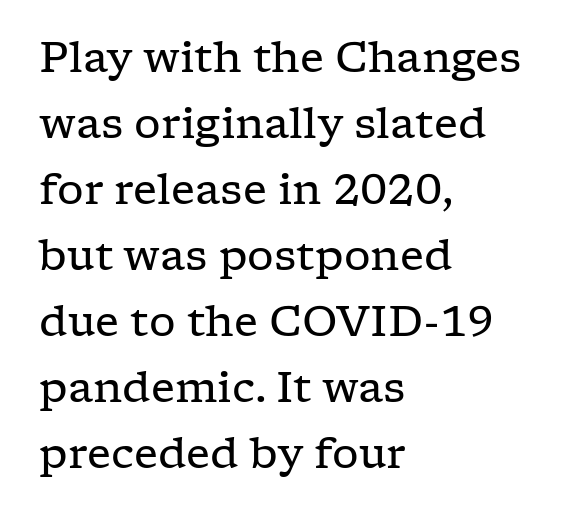
{"serif": "yes", "italic": "no", "bold": "no", "weight": "regular", "width": "wide", "stroke_contrast": "low", "x_height": "medium", "monospaced": "no", "underline": "no", "align": "left", "line_spacing": "normal", "line_spacing_ratio": 1.57, "letter_spacing": "normal", "letter_spacing_em": 0.0, "glyph_px": 42}
